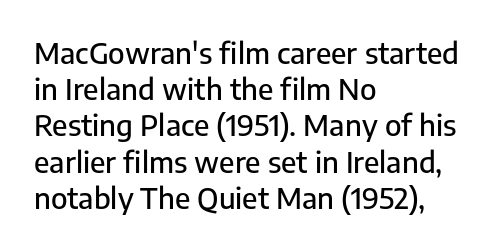
Q: Is the text italic (slanted)? A: No, it is upright.
Q: Is the typeface a serif or a sans-serif typeface? A: Sans-serif.
Q: Is the text underlined? A: No.
Q: How is the paragraph aligned? A: Left-aligned.
Q: Is the spacing between letters normal or unusually wide? A: Normal.
Q: Is the spacing between lines tight, normal or loose? A: Normal.
Q: Width (condensed, normal, or wide)? A: Normal.
Q: Stroke contrast? A: Low.
Q: x-height? A: Medium.
Q: Monospaced? A: No.
